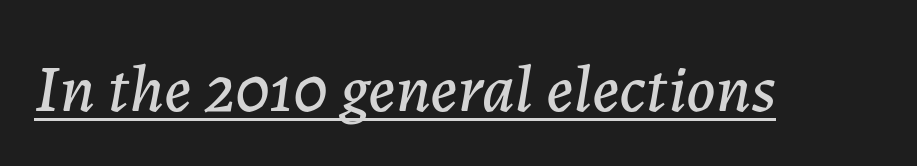
The image shows 67 px text type, italic (leaning right); set normal letter spacing, underlined; low stroke contrast and a medium x-height.
